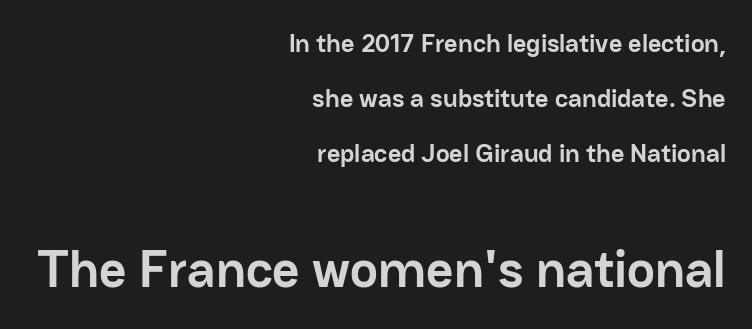
{"serif": "no", "italic": "no", "bold": "yes", "weight": "semibold", "width": "normal", "stroke_contrast": "low", "x_height": "medium", "monospaced": "no", "underline": "no", "align": "right", "line_spacing": "loose", "line_spacing_ratio": 2.12, "letter_spacing": "normal", "letter_spacing_em": 0.0, "larger_block": "second", "size_ratio": 2.04, "glyph_px": 53}
